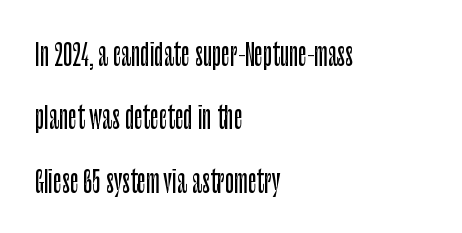
Style check: upright. The leading is generous, giving the passage an open texture. Is this a fixed-width face? No — the glyphs have proportional, varying widths. Check the space under the baseline: it is left empty.
